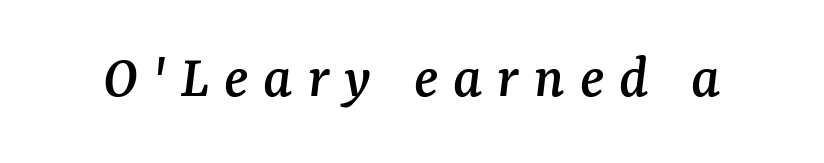
{"serif": "yes", "italic": "yes", "lean": "right", "slant_degrees": 7, "width": "normal", "stroke_contrast": "medium", "x_height": "medium", "monospaced": "no", "underline": "no", "letter_spacing": "wide", "letter_spacing_em": 0.24, "glyph_px": 62}
